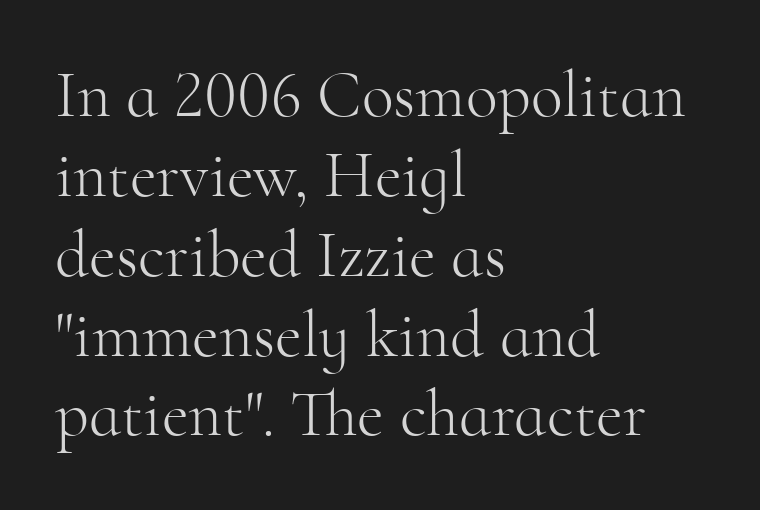
{"serif": "yes", "italic": "no", "bold": "no", "weight": "light", "width": "normal", "stroke_contrast": "high", "x_height": "small", "monospaced": "no", "underline": "no", "align": "left", "line_spacing_ratio": 1.21, "letter_spacing": "normal", "letter_spacing_em": 0.0, "glyph_px": 66}
